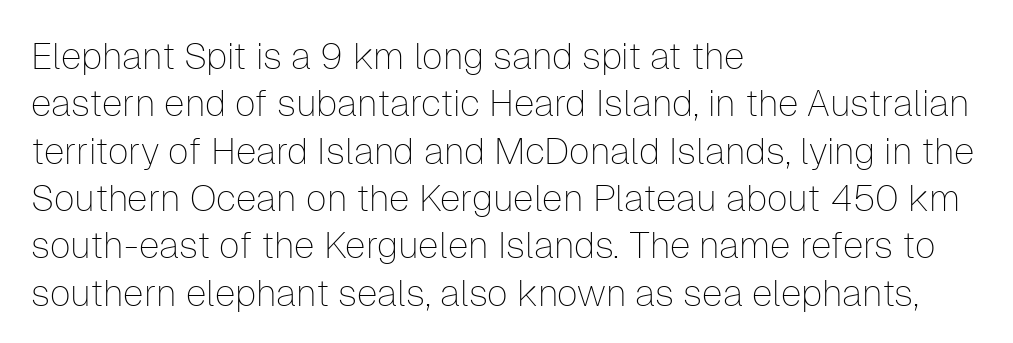
Underline: absent. Horizontally, the lines are justified to the leading edge only. Each letter keeps its own natural width here, so spacing adapts to shape. This is sans-serif lettering, the kind often seen on screens and signage. Vertically, the passage feels balanced, rows spaced as you'd expect. A typesetter would call this zero additional tracking.
